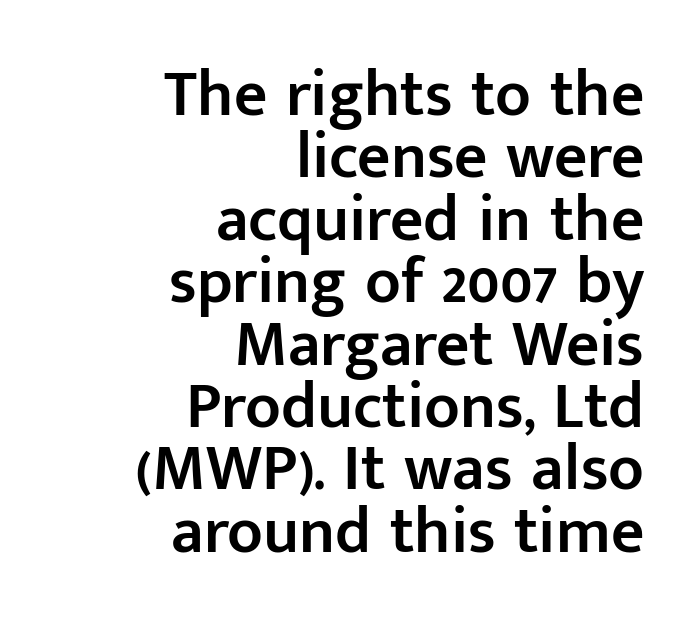
{"serif": "no", "italic": "no", "bold": "semi", "weight": "semibold", "width": "normal", "stroke_contrast": "low", "x_height": "medium", "monospaced": "no", "underline": "no", "align": "right", "line_spacing": "tight", "line_spacing_ratio": 0.96, "letter_spacing": "normal", "letter_spacing_em": 0.0, "glyph_px": 65}
